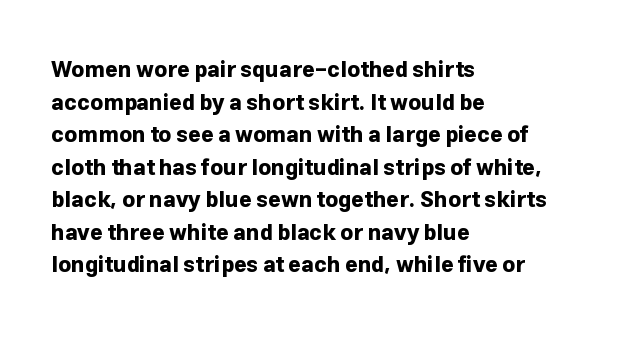
{"italic": "no", "bold": "yes", "underline": "no", "align": "left", "line_spacing": "normal", "line_spacing_ratio": 1.48, "letter_spacing": "normal", "letter_spacing_em": 0.0, "glyph_px": 22}
